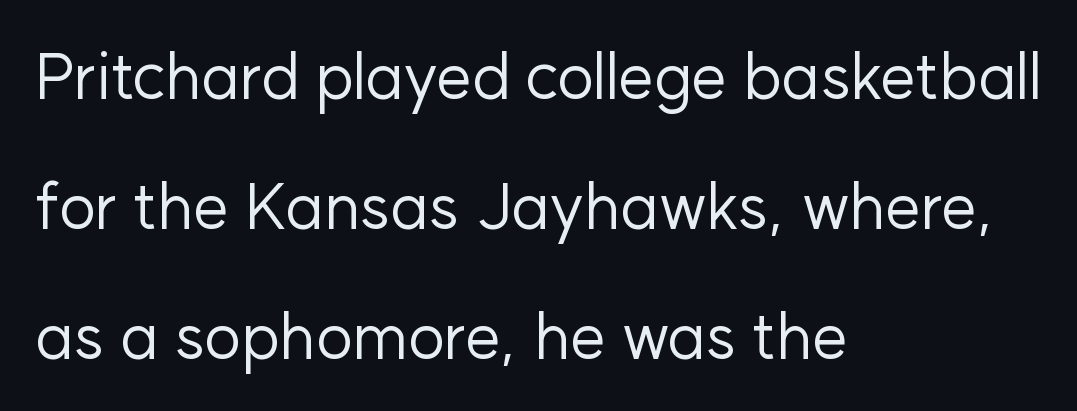
Q: Is the text bold? A: No.
Q: Is the text italic (slanted)? A: No, it is upright.
Q: Is the typeface a serif or a sans-serif typeface? A: Sans-serif.
Q: Is the text underlined? A: No.
Q: How is the paragraph aligned? A: Left-aligned.
Q: Is the spacing between letters normal or unusually wide? A: Normal.
Q: Is the spacing between lines tight, normal or loose? A: Loose.
Q: Width (condensed, normal, or wide)? A: Normal.
Q: Stroke contrast? A: Low.
Q: x-height? A: Medium.
Q: Monospaced? A: No.
